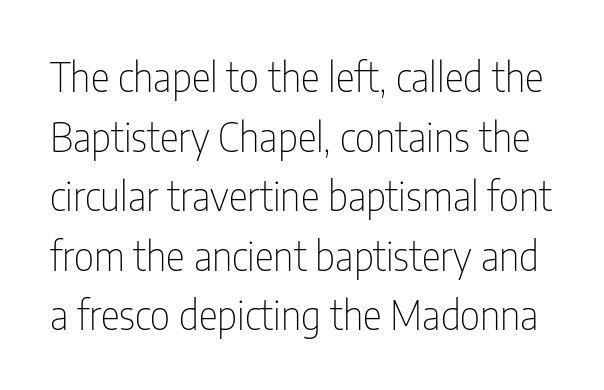
Stem width sits at or under what a default text font uses. A typesetter would call this proportional, since set widths differ per character. Observe the absence of serifs on each vertical stroke in this sample. The font's upright variant was chosen for this text. The passage shown has conventional tracking throughout.
